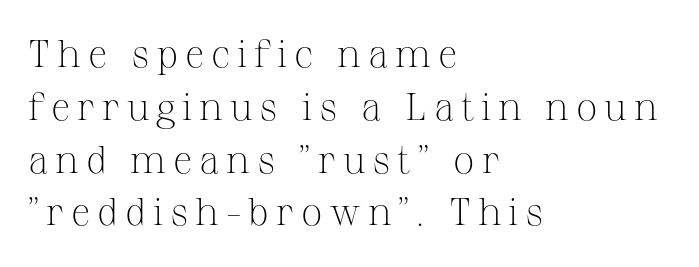
{"serif": "yes", "italic": "no", "bold": "no", "weight": "light", "width": "normal", "stroke_contrast": "medium", "x_height": "medium", "monospaced": "no", "underline": "no", "align": "left", "line_spacing": "normal", "line_spacing_ratio": 1.39, "glyph_px": 38}
